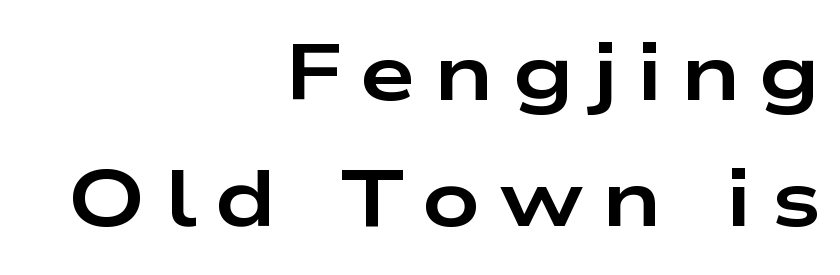
Q: Is the text bold? A: Yes.
Q: Is the text italic (slanted)? A: No, it is upright.
Q: Is the typeface a serif or a sans-serif typeface? A: Sans-serif.
Q: Is the text underlined? A: No.
Q: How is the paragraph aligned? A: Right-aligned.
Q: Is the spacing between letters normal or unusually wide? A: Unusually wide.
Q: Is the spacing between lines tight, normal or loose? A: Normal.
Q: Width (condensed, normal, or wide)? A: Wide.
Q: Stroke contrast? A: Low.
Q: x-height? A: Medium.
Q: Monospaced? A: No.
